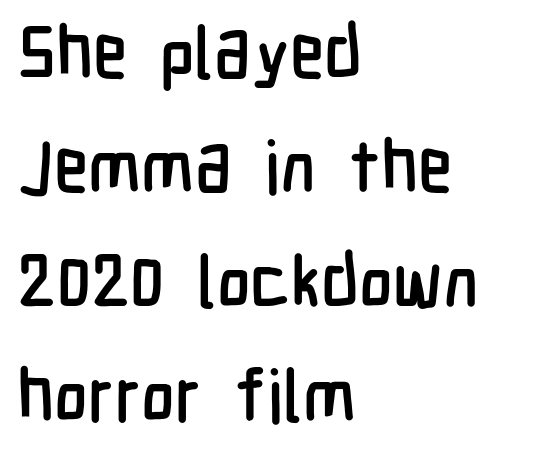
Q: Is the text italic (slanted)? A: No, it is upright.
Q: Is the typeface a serif or a sans-serif typeface? A: Sans-serif.
Q: Is the text underlined? A: No.
Q: How is the paragraph aligned? A: Left-aligned.
Q: Is the spacing between letters normal or unusually wide? A: Normal.
Q: Is the spacing between lines tight, normal or loose? A: Normal.
Q: Width (condensed, normal, or wide)? A: Condensed.
Q: Stroke contrast? A: Low.
Q: x-height? A: Medium.
Q: Monospaced? A: No.
